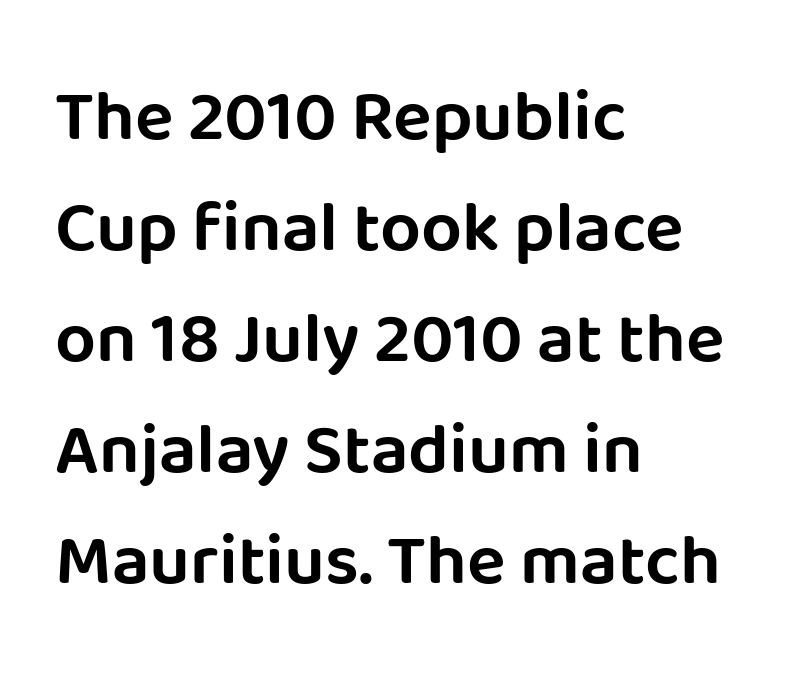
The image shows 72 px sans-serif type, upright; set left-aligned, normal line spacing (1.54x), normal letter spacing, not underlined; low stroke contrast and a large x-height.
